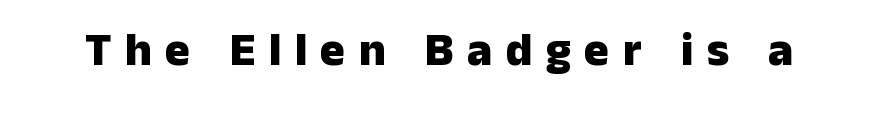
{"serif": "no", "italic": "no", "bold": "yes", "weight": "heavy", "width": "normal", "stroke_contrast": "low", "x_height": "medium", "monospaced": "no", "underline": "no", "letter_spacing": "wide", "letter_spacing_em": 0.28, "glyph_px": 47}
